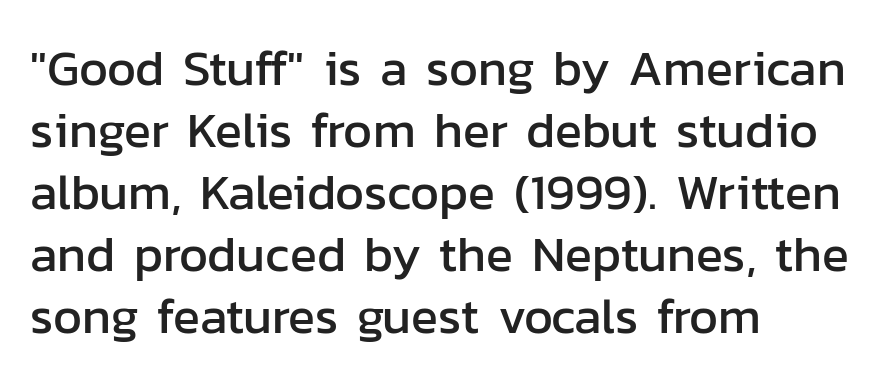
The image shows 50 px sans-serif type, upright; set left-aligned, line spacing 1.24x, normal letter spacing, not underlined; low stroke contrast and a medium x-height.
